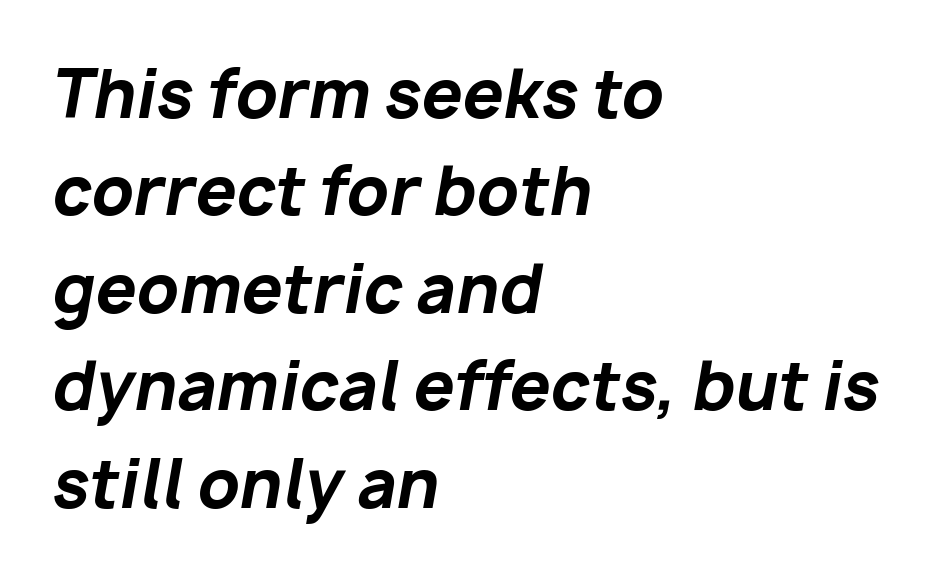
Is there much room between lines? A standard amount, neither cramped nor airy. The words here are not underlined. The gaps between neighbouring characters are ordinary and unremarkable. The typesetter chose a ragged-right arrangement here.
